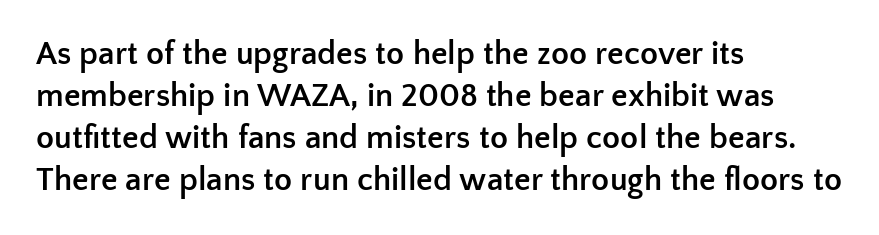
These lines carry a lot of weight — the face is fully bold. The ragged edge is on the right, which tells us the setting is flush left. The space beneath each line is pristine and unruled. You could call the tracking neutral — neither tight nor loose.
